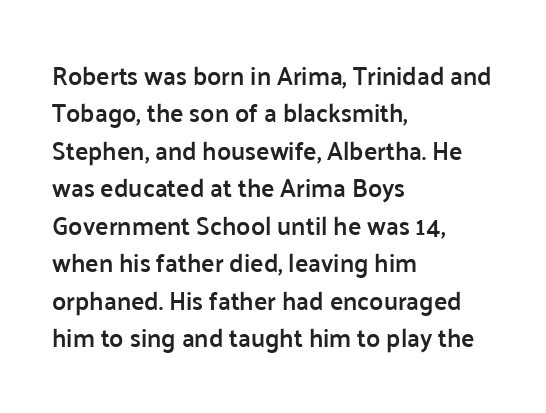
{"italic": "no", "bold": "semi", "underline": "no", "align": "left", "line_spacing": "normal", "line_spacing_ratio": 1.5, "letter_spacing": "normal", "letter_spacing_em": 0.0, "glyph_px": 25}
